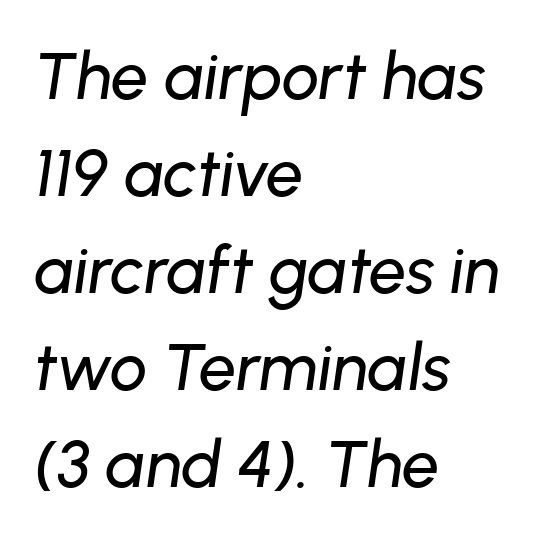
The image shows 66 px text type, italic (leaning right); set left-aligned, normal line spacing (1.47x), normal letter spacing, not underlined; low stroke contrast and a medium x-height.
